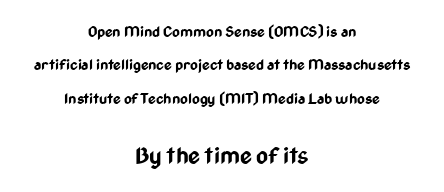
{"italic": "no", "bold": "yes", "underline": "no", "align": "center", "line_spacing": "loose", "line_spacing_ratio": 2.23, "letter_spacing": "normal", "letter_spacing_em": 0.0, "larger_block": "second", "size_ratio": 1.53, "glyph_px": 23}
